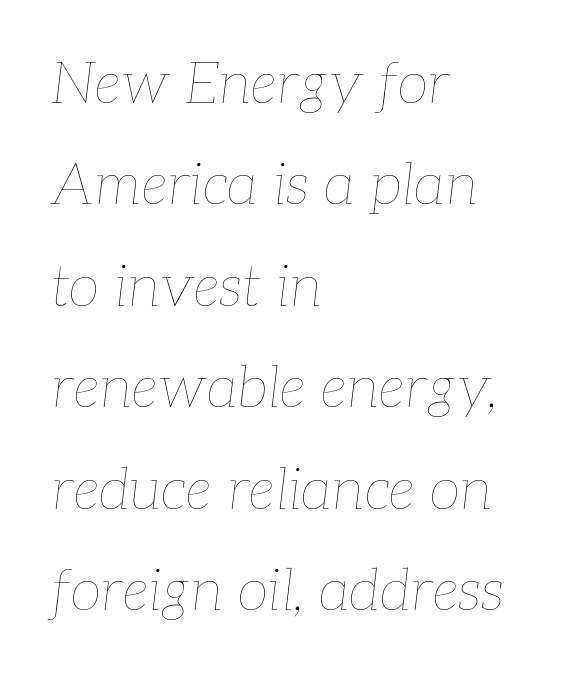
Q: Is the text bold? A: No.
Q: Is the text italic (slanted)? A: Yes, it leans right by about 7 degrees.
Q: Is the text underlined? A: No.
Q: How is the paragraph aligned? A: Left-aligned.
Q: Is the spacing between letters normal or unusually wide? A: Normal.
Q: Width (condensed, normal, or wide)? A: Normal.
Q: Stroke contrast? A: Low.
Q: x-height? A: Medium.
Q: Monospaced? A: No.
